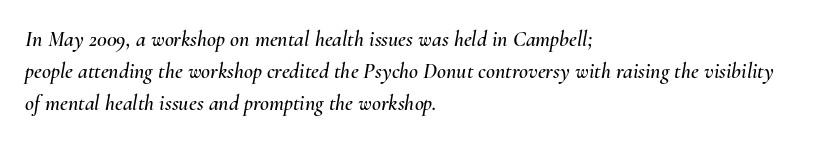
Emphasis-style slanted type is in use. The passage shown has conventional tracking throughout. A typesetter would call this leading conventional body-copy spacing. The baseline area is clear.
